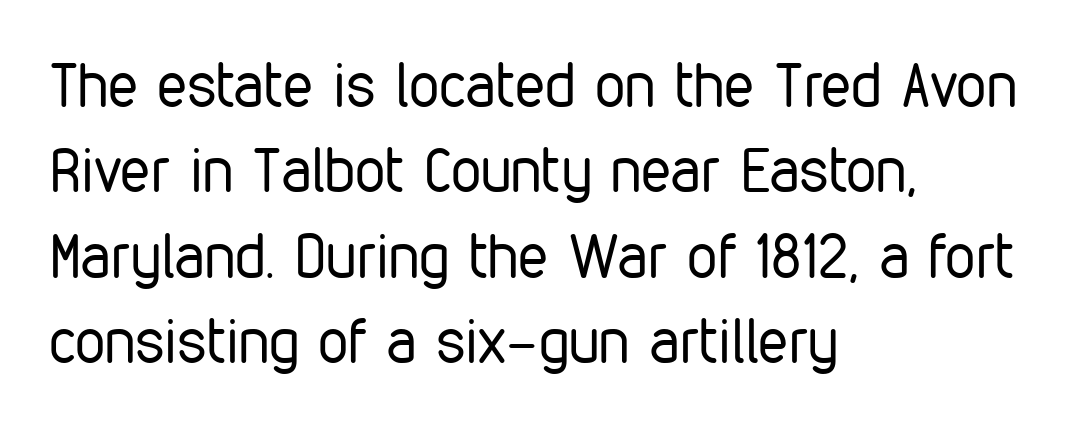
{"serif": "no", "italic": "no", "bold": "no", "weight": "regular", "width": "condensed", "stroke_contrast": "low", "x_height": "medium", "monospaced": "no", "underline": "no", "align": "left", "line_spacing": "normal", "line_spacing_ratio": 1.4, "letter_spacing": "normal", "letter_spacing_em": 0.0, "glyph_px": 61}
